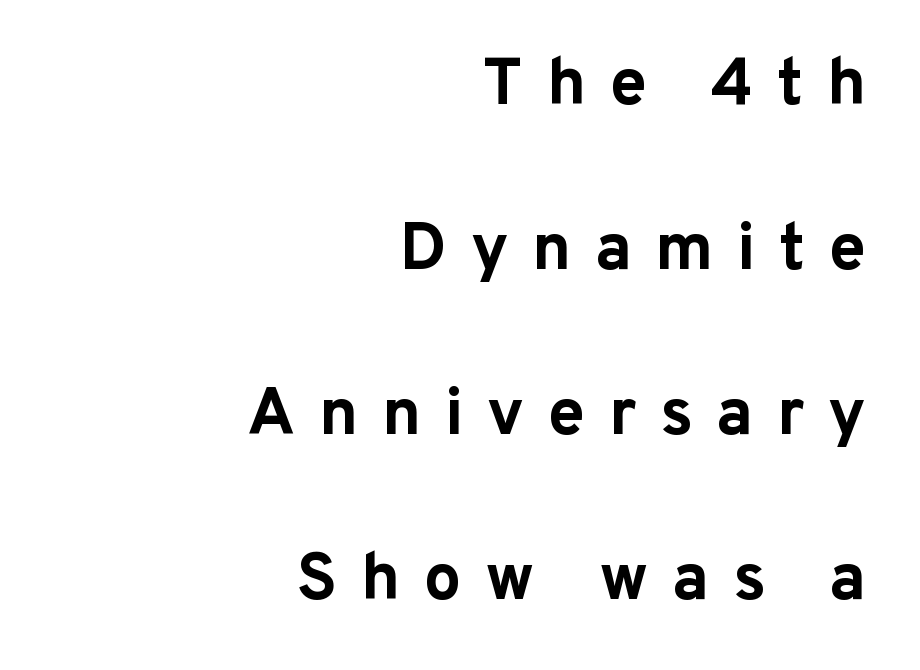
Q: Is the text bold? A: Yes.
Q: Is the text italic (slanted)? A: No, it is upright.
Q: Is the typeface a serif or a sans-serif typeface? A: Sans-serif.
Q: Is the text underlined? A: No.
Q: How is the paragraph aligned? A: Right-aligned.
Q: Is the spacing between letters normal or unusually wide? A: Unusually wide.
Q: Is the spacing between lines tight, normal or loose? A: Loose.
Q: Width (condensed, normal, or wide)? A: Normal.
Q: Stroke contrast? A: Low.
Q: x-height? A: Medium.
Q: Monospaced? A: No.
